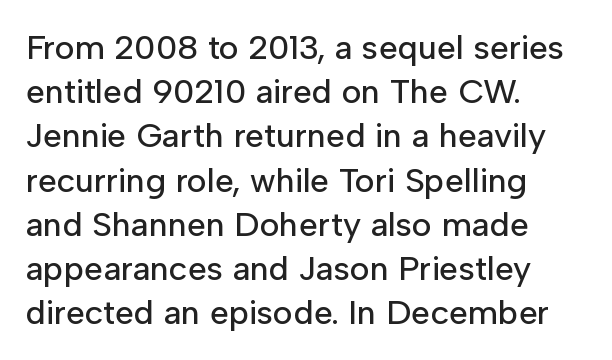
{"serif": "no", "italic": "no", "width": "normal", "stroke_contrast": "low", "x_height": "medium", "monospaced": "no", "underline": "no", "align": "left", "line_spacing": "normal", "line_spacing_ratio": 1.3, "letter_spacing": "normal", "letter_spacing_em": 0.0, "glyph_px": 34}
